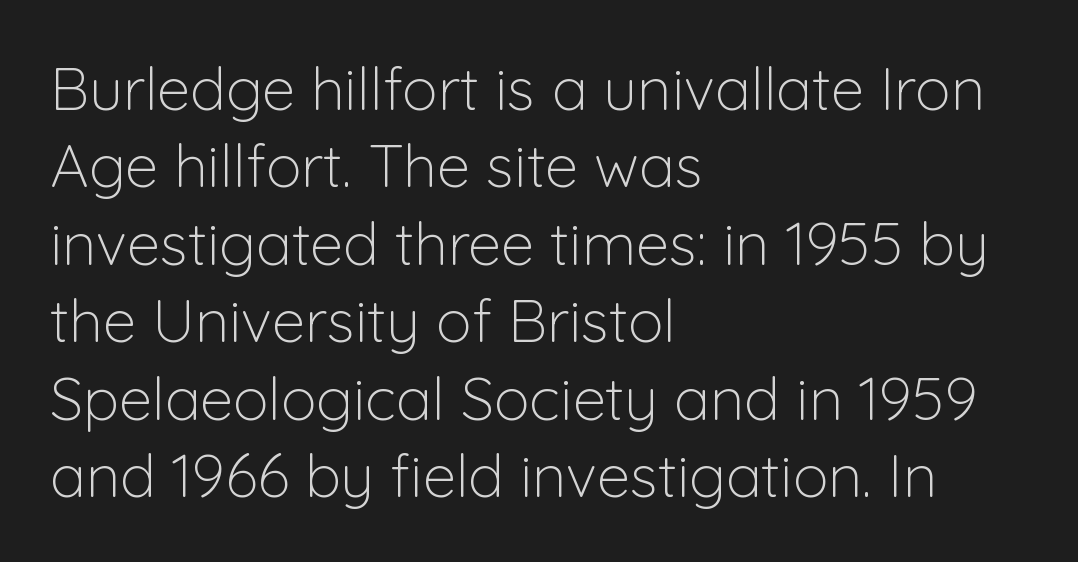
Q: Is the text bold? A: No.
Q: Is the text italic (slanted)? A: No, it is upright.
Q: Is the typeface a serif or a sans-serif typeface? A: Sans-serif.
Q: Is the text underlined? A: No.
Q: How is the paragraph aligned? A: Left-aligned.
Q: Is the spacing between letters normal or unusually wide? A: Normal.
Q: Is the spacing between lines tight, normal or loose? A: Normal.
Q: Width (condensed, normal, or wide)? A: Normal.
Q: Stroke contrast? A: Low.
Q: x-height? A: Medium.
Q: Monospaced? A: No.
